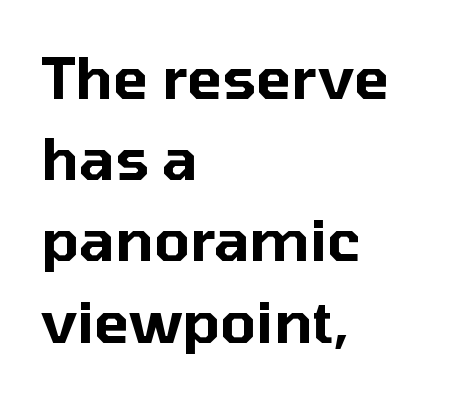
{"serif": "no", "italic": "no", "width": "normal", "stroke_contrast": "low", "x_height": "medium", "monospaced": "no", "underline": "no", "align": "left", "line_spacing": "normal", "line_spacing_ratio": 1.4, "letter_spacing": "normal", "letter_spacing_em": 0.0, "glyph_px": 58}
